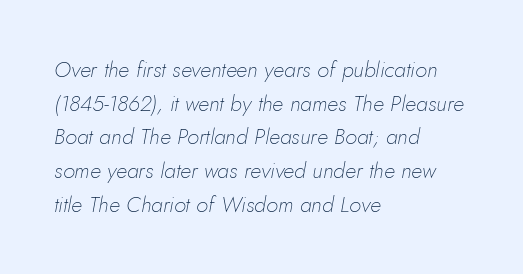
{"italic": "yes", "lean": "right", "slant_degrees": 10, "bold": "no", "underline": "no", "align": "left", "line_spacing": "normal", "line_spacing_ratio": 1.53, "letter_spacing": "normal", "letter_spacing_em": 0.0, "glyph_px": 22}
